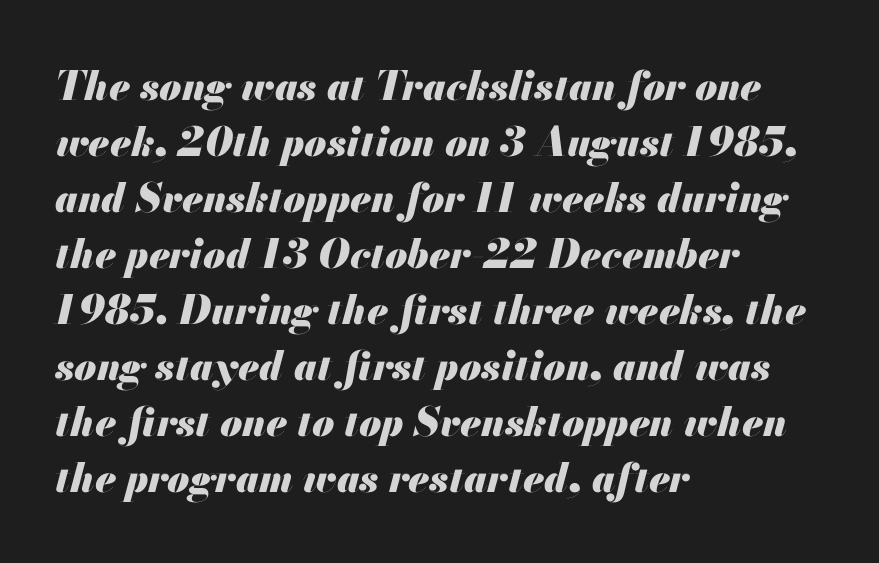
Q: Is the text bold? A: Yes.
Q: Is the text italic (slanted)? A: Yes, it leans right by about 13 degrees.
Q: Is the text underlined? A: No.
Q: How is the paragraph aligned? A: Left-aligned.
Q: Is the spacing between letters normal or unusually wide? A: Normal.
Q: Is the spacing between lines tight, normal or loose? A: Normal.
Q: Width (condensed, normal, or wide)? A: Normal.
Q: Stroke contrast? A: Medium.
Q: x-height? A: Small.
Q: Monospaced? A: No.
